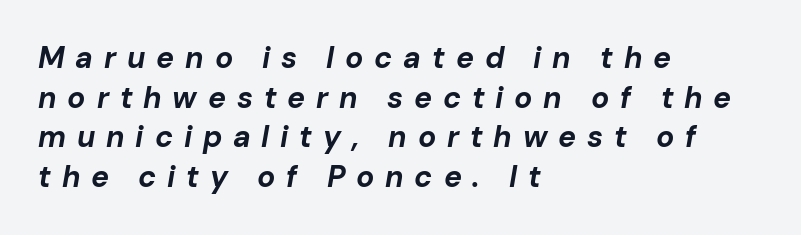
{"italic": "yes", "lean": "right", "slant_degrees": 10, "bold": "yes", "weight": "bold", "width": "normal", "stroke_contrast": "low", "x_height": "medium", "monospaced": "no", "underline": "no", "align": "left", "line_spacing": "normal", "line_spacing_ratio": 1.32, "letter_spacing": "wide", "letter_spacing_em": 0.36, "glyph_px": 30}
